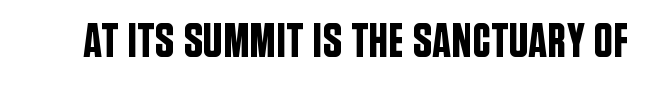
The image shows 48 px condensed sans-serif type, upright; set normal letter spacing, not underlined; low stroke contrast and a large x-height.
